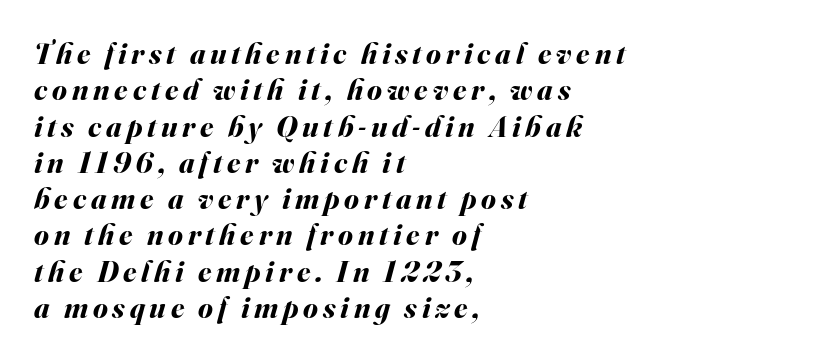
Q: Is the text bold? A: Yes.
Q: Is the text italic (slanted)? A: Yes, it leans right by about 16 degrees.
Q: Is the text underlined? A: No.
Q: How is the paragraph aligned? A: Left-aligned.
Q: Width (condensed, normal, or wide)? A: Normal.
Q: Stroke contrast? A: Medium.
Q: x-height? A: Small.
Q: Monospaced? A: No.
